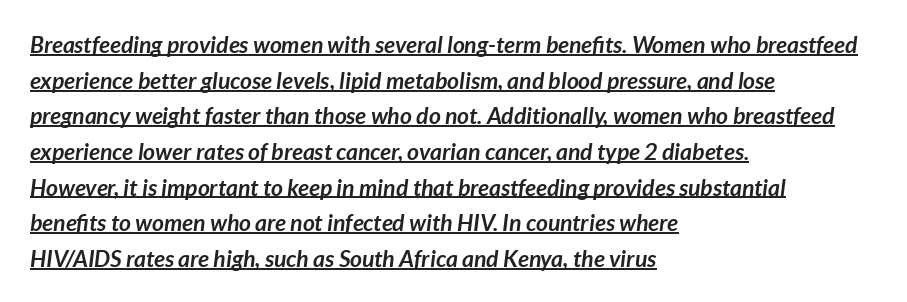
Q: Is the text bold? A: Yes.
Q: Is the text italic (slanted)? A: Yes, it leans right by about 7 degrees.
Q: Is the text underlined? A: Yes.
Q: How is the paragraph aligned? A: Left-aligned.
Q: Is the spacing between letters normal or unusually wide? A: Normal.
Q: Is the spacing between lines tight, normal or loose? A: Normal.
